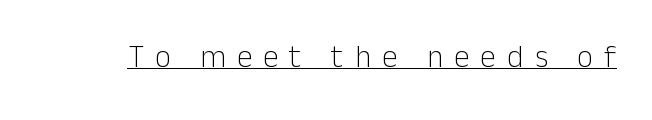
The passage shown is typed in a proportional face where columns would drift. Quick note: underline on. The text was rendered using a sans face with plain stroke endings. Here the glyphs are tracked loosely, breaking word shapes into spaced letters.
